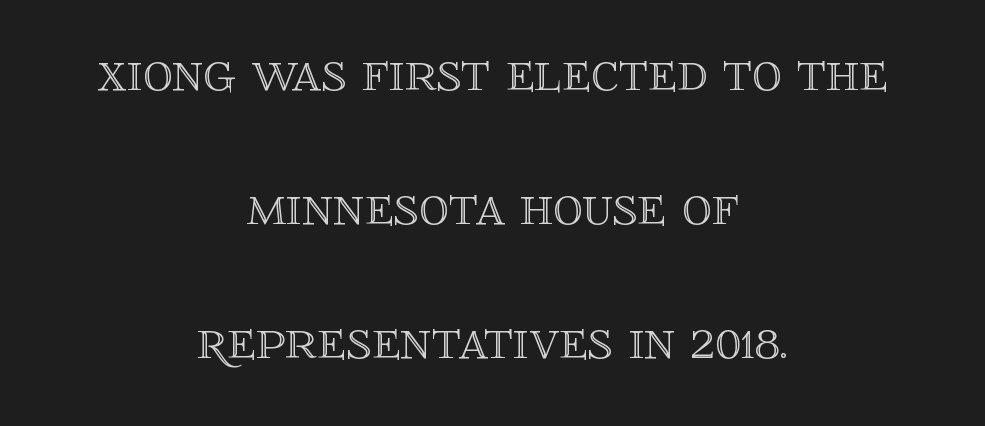
Q: Is the text italic (slanted)? A: No, it is upright.
Q: Is the text underlined? A: No.
Q: How is the paragraph aligned? A: Centered.
Q: Is the spacing between letters normal or unusually wide? A: Normal.
Q: Is the spacing between lines tight, normal or loose? A: Loose.
Q: Width (condensed, normal, or wide)? A: Normal.
Q: x-height? A: Large.
Q: Monospaced? A: No.
